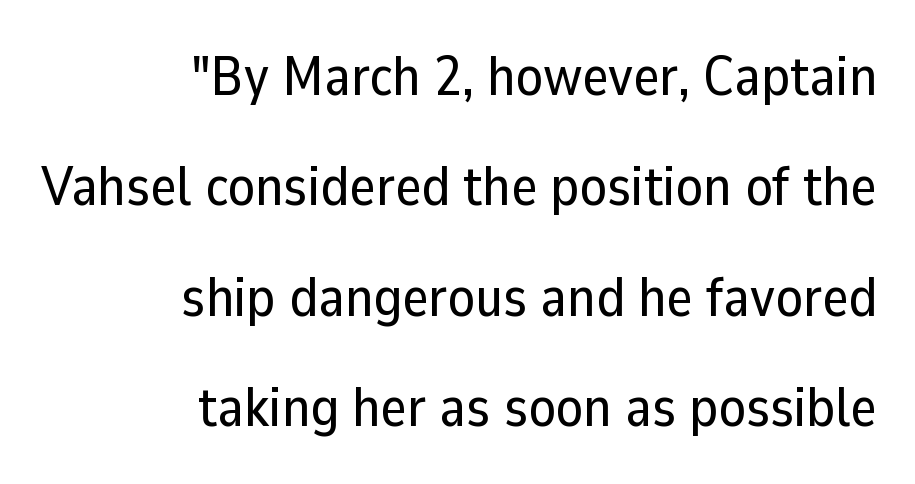
Q: Is the text italic (slanted)? A: No, it is upright.
Q: Is the typeface a serif or a sans-serif typeface? A: Sans-serif.
Q: Is the text underlined? A: No.
Q: How is the paragraph aligned? A: Right-aligned.
Q: Is the spacing between letters normal or unusually wide? A: Normal.
Q: Is the spacing between lines tight, normal or loose? A: Loose.
Q: Width (condensed, normal, or wide)? A: Normal.
Q: Stroke contrast? A: Low.
Q: x-height? A: Medium.
Q: Monospaced? A: No.
